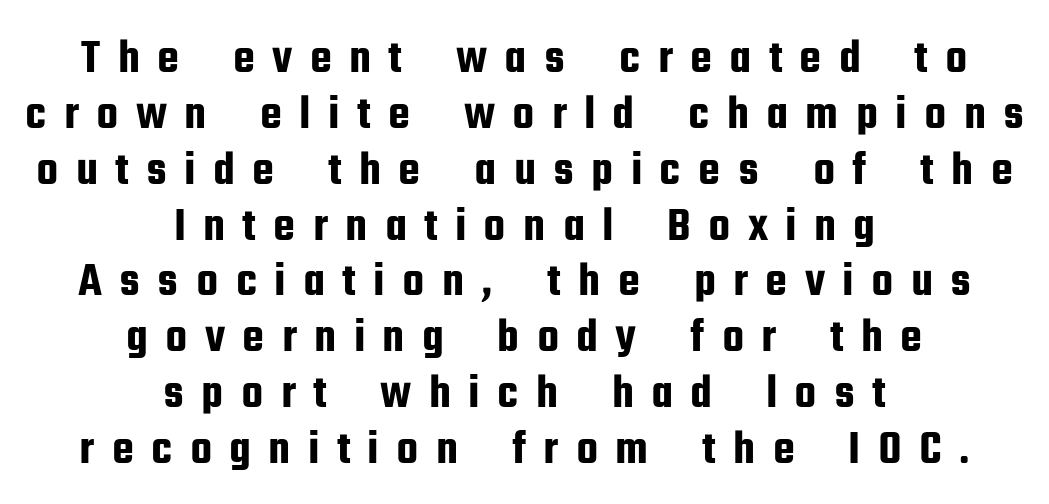
Q: Is the text italic (slanted)? A: No, it is upright.
Q: Is the typeface a serif or a sans-serif typeface? A: Sans-serif.
Q: Is the text underlined? A: No.
Q: How is the paragraph aligned? A: Centered.
Q: Is the spacing between letters normal or unusually wide? A: Unusually wide.
Q: Is the spacing between lines tight, normal or loose? A: Tight.
Q: Width (condensed, normal, or wide)? A: Condensed.
Q: Stroke contrast? A: Low.
Q: x-height? A: Medium.
Q: Monospaced? A: No.
